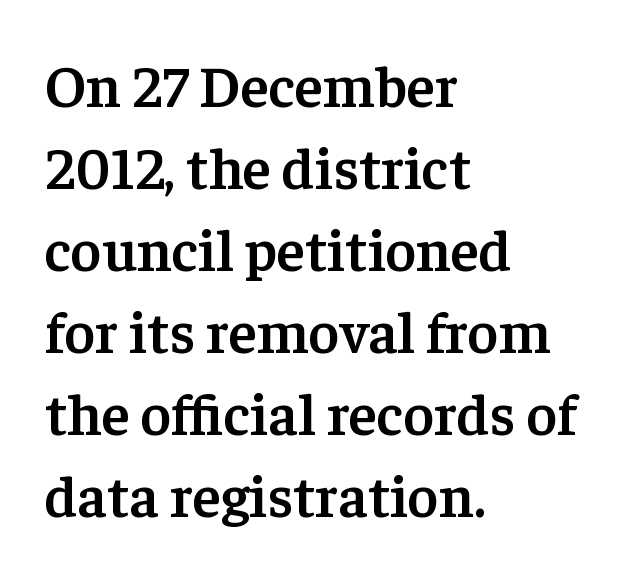
{"serif": "yes", "italic": "no", "bold": "semi", "weight": "semibold", "width": "normal", "stroke_contrast": "low", "x_height": "medium", "monospaced": "no", "underline": "no", "align": "left", "line_spacing": "normal", "line_spacing_ratio": 1.39, "letter_spacing": "normal", "letter_spacing_em": 0.0, "glyph_px": 59}
